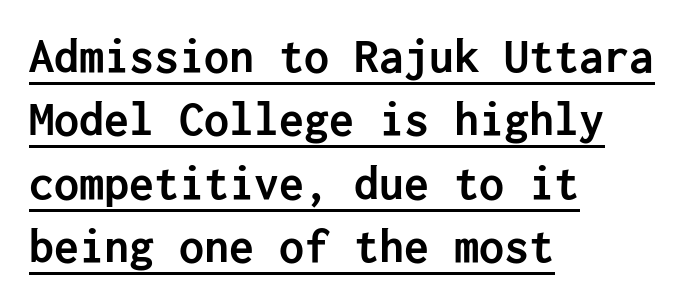
The image shows 50 px semibold sans-serif type, upright; set left-aligned, normal line spacing (1.27x), normal letter spacing, underlined; low stroke contrast and a medium x-height.
